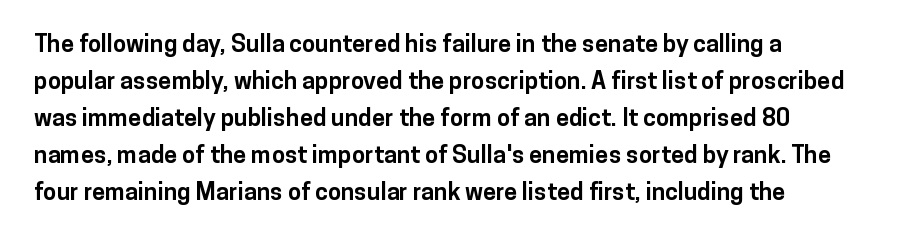
These lines sit exactly where default settings would place them. Descenders are the only things crossing below the line. As a designer I'd log this as weight 700, bold. Where is the straight margin? On the left. The axis of the letterforms is exactly vertical. No extra tracking has been applied to these lines.
